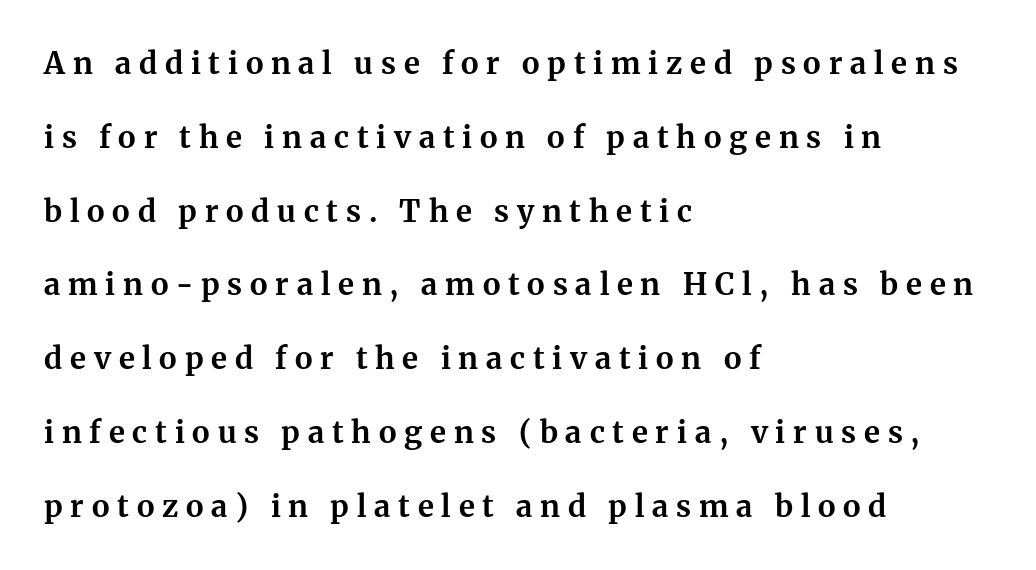
The image shows 30 px bold serif type, upright; set left-aligned, loose line spacing (2.46x), unusually wide letter spacing (+0.26 em), not underlined; medium stroke contrast and a medium x-height.
